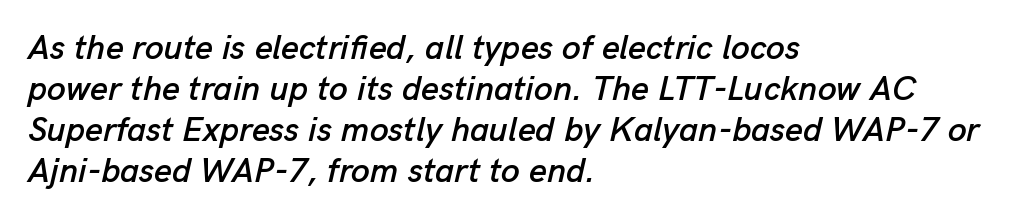
Q: Is the text italic (slanted)? A: Yes, it leans right by about 13 degrees.
Q: Is the text underlined? A: No.
Q: How is the paragraph aligned? A: Left-aligned.
Q: Is the spacing between letters normal or unusually wide? A: Normal.
Q: Width (condensed, normal, or wide)? A: Normal.
Q: Stroke contrast? A: Low.
Q: x-height? A: Medium.
Q: Monospaced? A: No.
